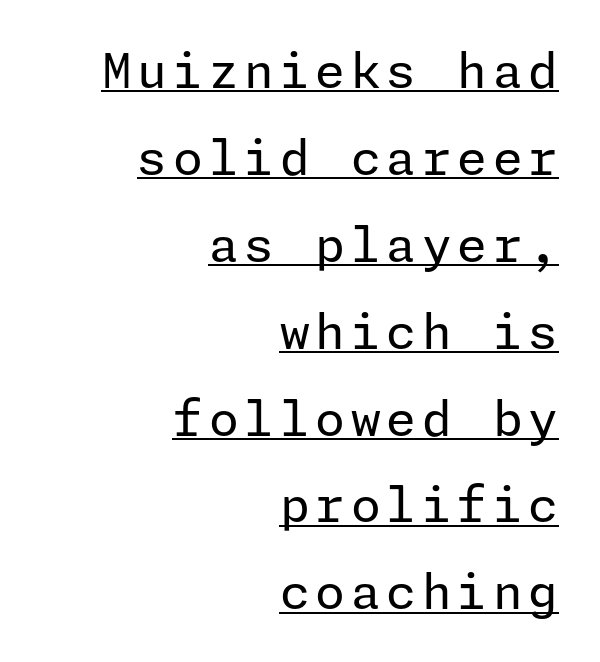
The weight tops out at a normal text grade. Unlike italic type, these characters show no tilt at all. Is this a sans? Yes — the strokes have no serifs. The setting favours the right margin, as signatures and pull-quotes sometimes do. The rendered words wear a rule along their underside.
